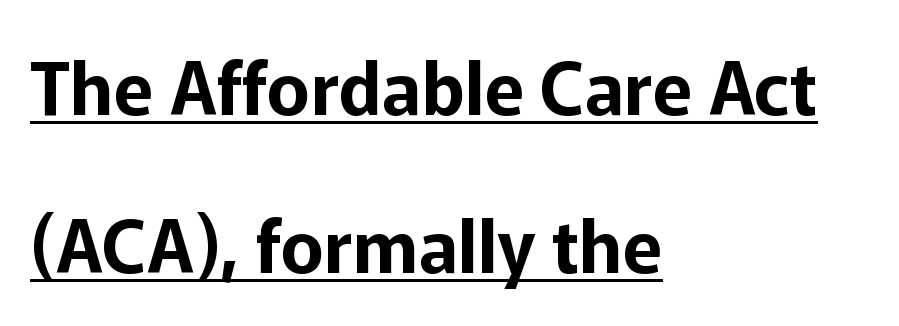
{"serif": "no", "italic": "no", "width": "normal", "stroke_contrast": "low", "x_height": "medium", "monospaced": "no", "underline": "yes", "align": "left", "line_spacing": "loose", "line_spacing_ratio": 2.17, "letter_spacing": "normal", "letter_spacing_em": 0.0, "glyph_px": 73}
